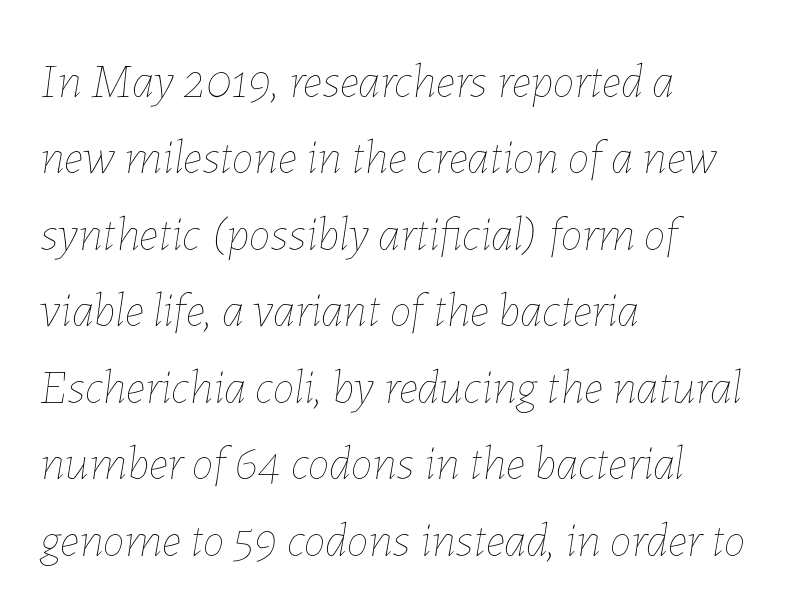
{"italic": "yes", "lean": "right", "slant_degrees": 7, "bold": "no", "weight": "thin", "width": "normal", "stroke_contrast": "low", "x_height": "medium", "monospaced": "no", "underline": "no", "align": "left", "line_spacing": "normal", "line_spacing_ratio": 1.56, "letter_spacing": "normal", "letter_spacing_em": 0.0, "glyph_px": 49}
